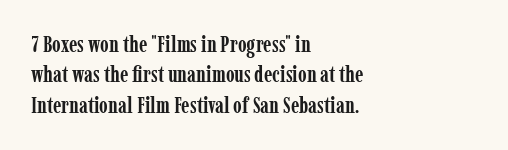
Q: Is the text bold? A: Yes.
Q: Is the text italic (slanted)? A: No, it is upright.
Q: Is the text underlined? A: No.
Q: How is the paragraph aligned? A: Left-aligned.
Q: Is the spacing between letters normal or unusually wide? A: Normal.
Q: Is the spacing between lines tight, normal or loose? A: Normal.
